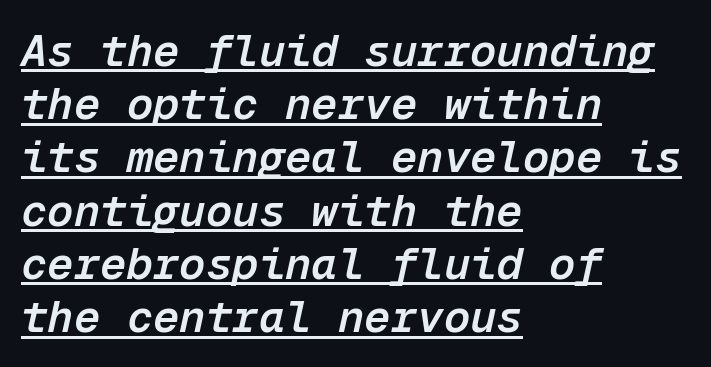
Honestly, the letter spacing is just normal — you wouldn't notice it. Note the uniform advance width — an 'i' takes as much space as an 'm'. The rendering uses the underline text-decoration. These lines stack with their left ends in a neat column. Slanted lettering throughout.
